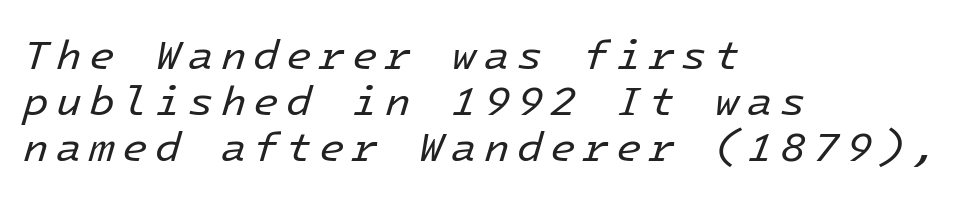
Q: Is the text bold? A: No.
Q: Is the text italic (slanted)? A: Yes, it leans right by about 16 degrees.
Q: Is the text underlined? A: No.
Q: How is the paragraph aligned? A: Left-aligned.
Q: Is the spacing between lines tight, normal or loose? A: Tight.
Q: Width (condensed, normal, or wide)? A: Normal.
Q: Stroke contrast? A: Low.
Q: x-height? A: Medium.
